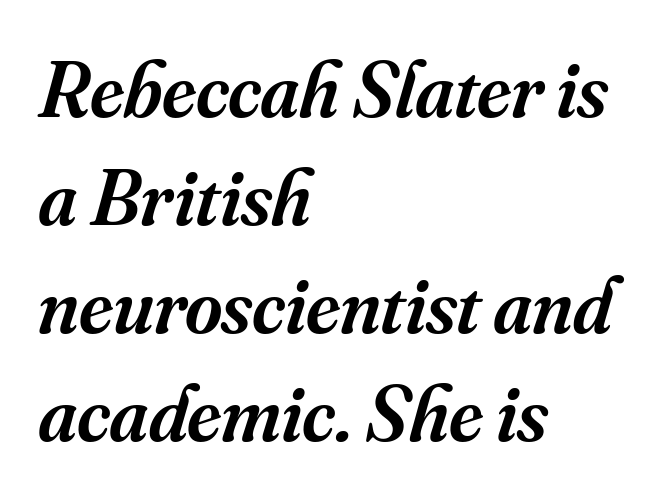
Where is the straight margin? On the left. Descender tails drop into unmarked territory. Baseline-to-baseline distance is the conventional proportion of letter height. Heft: intermediate — a semibold. Between one letter and the next there's only the usual sliver of space.
